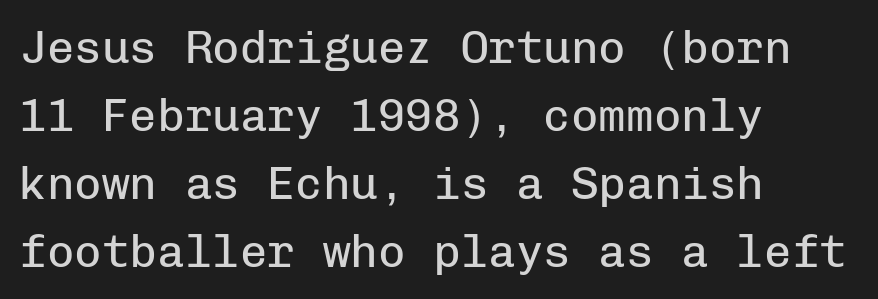
Q: Is the text bold? A: No.
Q: Is the text italic (slanted)? A: No, it is upright.
Q: Is the typeface a serif or a sans-serif typeface? A: Sans-serif.
Q: Is the text underlined? A: No.
Q: How is the paragraph aligned? A: Left-aligned.
Q: Is the spacing between letters normal or unusually wide? A: Normal.
Q: Is the spacing between lines tight, normal or loose? A: Normal.
Q: Width (condensed, normal, or wide)? A: Normal.
Q: Stroke contrast? A: Low.
Q: x-height? A: Medium.
Q: Monospaced? A: Yes.
